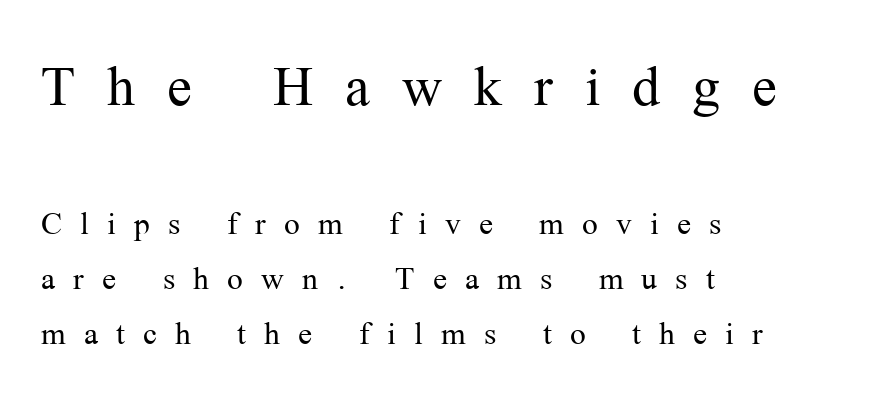
{"serif": "yes", "italic": "no", "bold": "no", "weight": "light", "width": "normal", "stroke_contrast": "medium", "x_height": "medium", "monospaced": "no", "underline": "no", "align": "left", "line_spacing": "normal", "line_spacing_ratio": 1.31, "letter_spacing": "wide", "letter_spacing_em": 0.43, "larger_block": "first", "size_ratio": 1.76, "glyph_px": 74}
